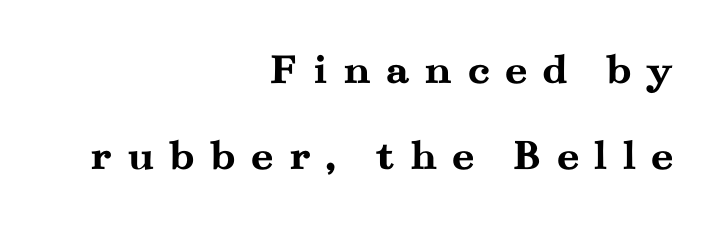
{"serif": "yes", "italic": "no", "bold": "yes", "weight": "semibold", "width": "wide", "stroke_contrast": "medium", "x_height": "small", "monospaced": "no", "underline": "no", "align": "right", "line_spacing": "loose", "line_spacing_ratio": 1.91, "letter_spacing": "wide", "letter_spacing_em": 0.32, "glyph_px": 45}
